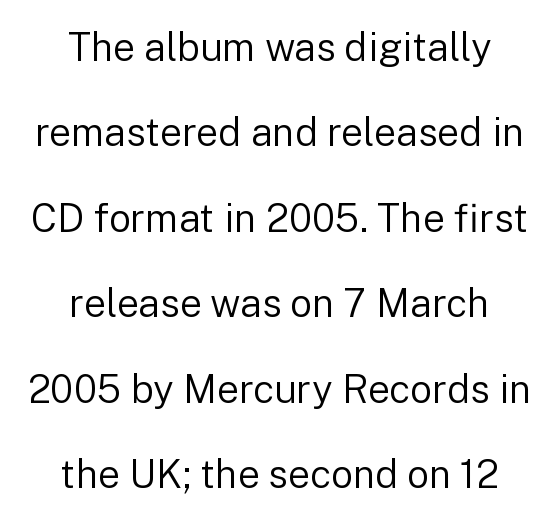
Italic: no, the glyphs are upright roman. Standard letterfit; no display-style spreading of the glyphs. Proportional: the letters do not fall into vertical columns. The typesetter chose a symmetrical, centered arrangement here. Each new line begins a long way beneath the previous one.
